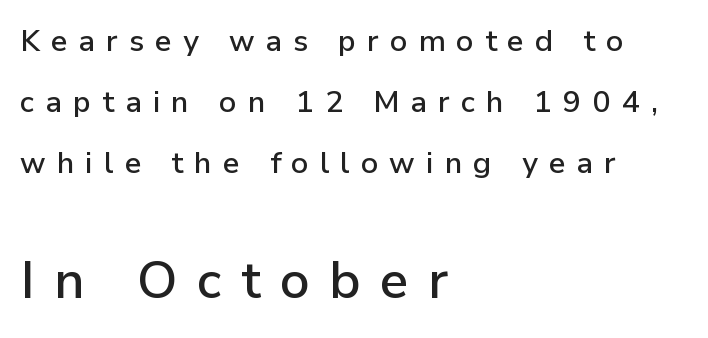
Glyph-to-glyph distance is far greater than everyday printed text. Quick note: underline off. The following chunk of copy outweighs the initial chunk in type size. What kind of face is this? One without serifs — a sans. The text block is weighted toward the left margin, trailing off unevenly rightward.
